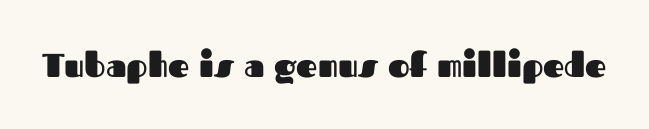
Q: Is the text bold? A: Yes.
Q: Is the text italic (slanted)? A: No, it is upright.
Q: Is the typeface a serif or a sans-serif typeface? A: Sans-serif.
Q: Is the text underlined? A: No.
Q: Is the spacing between letters normal or unusually wide? A: Normal.
Q: Width (condensed, normal, or wide)? A: Normal.
Q: Stroke contrast? A: Medium.
Q: x-height? A: Medium.
Q: Monospaced? A: No.
